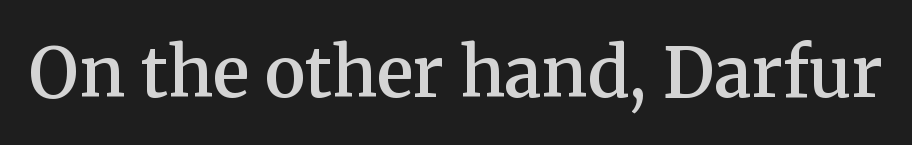
The image shows 69 px semibold serif type, upright; set normal letter spacing, not underlined; medium stroke contrast and a medium x-height.
